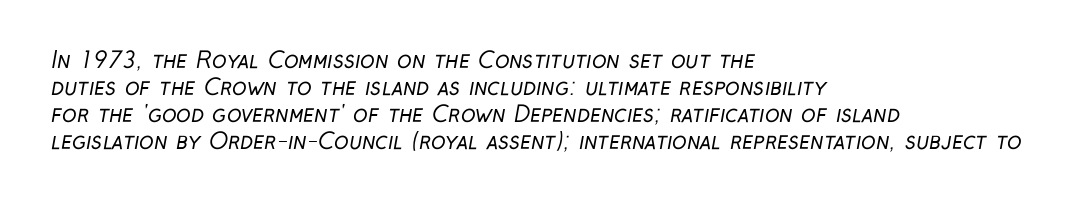
Q: Is the text bold? A: No.
Q: Is the text underlined? A: No.
Q: How is the paragraph aligned? A: Left-aligned.
Q: Is the spacing between letters normal or unusually wide? A: Normal.
